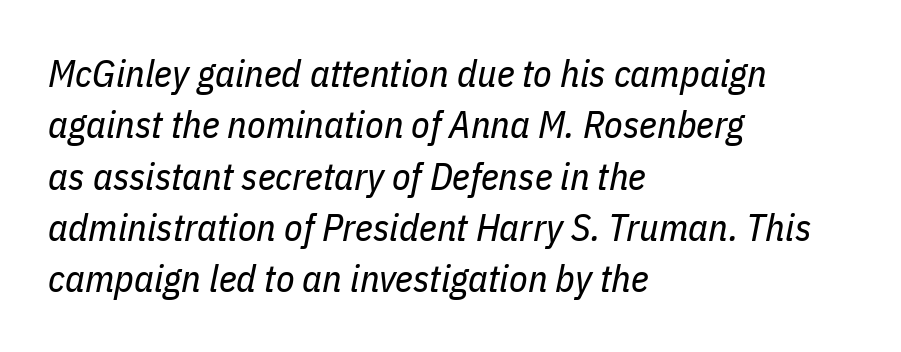
Q: Is the text bold? A: No.
Q: Is the text italic (slanted)? A: Yes, it leans right by about 11 degrees.
Q: Is the text underlined? A: No.
Q: How is the paragraph aligned? A: Left-aligned.
Q: Is the spacing between letters normal or unusually wide? A: Normal.
Q: Is the spacing between lines tight, normal or loose? A: Normal.
Q: Width (condensed, normal, or wide)? A: Condensed.
Q: Stroke contrast? A: Low.
Q: x-height? A: Medium.
Q: Monospaced? A: No.
